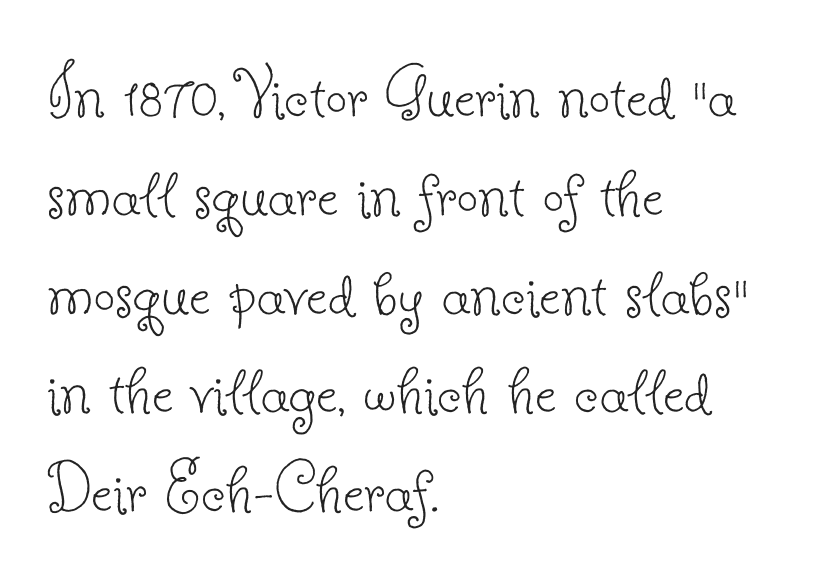
Each line starts at the same left margin while the right side varies. Every character sits straight up, as roman type does. The designer left line spacing at the default. No extra tracking has been applied to these lines.
